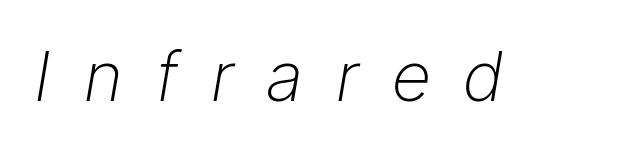
The letters advance in unequal steps, a hallmark of proportional type. The strip under each line holds only bare page. This reads as an unemphasized weight, regular at the heaviest. The tracking jumps out immediately: characters are airy and widely separated. A typesetter would mark this as italic.
